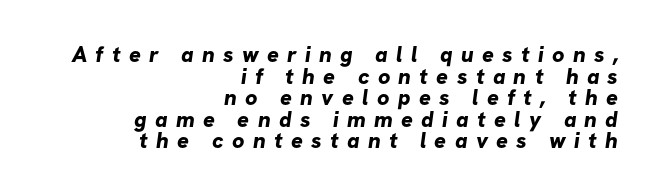
Is there much room between lines? No — they nearly touch. The lines in this sample share a right terminus and differ only in where they begin. Typesetter's note: full bold, strokes at maximum text heaviness. Just letters on the line, the space beneath them empty. There is plenty of visible air inserted between adjacent glyphs.
